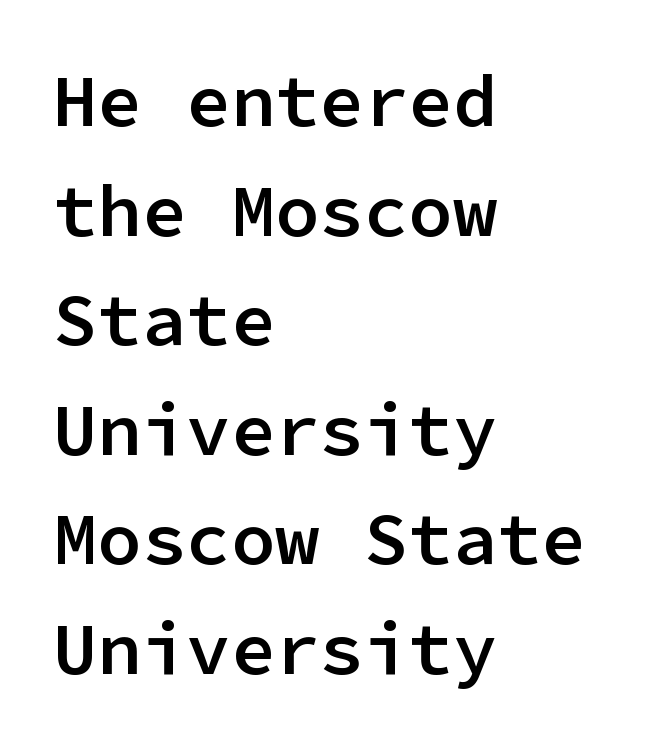
Horizontal alignment here is leftward, the default for most running prose. Characters remain perfectly vertical along every line. Looks like terminal output: every glyph gets an equal slot. Tracking here is standard; glyphs follow each other at the usual distance. Is the type bold? Partly — it's a semibold, heavier than regular but not fully bold. To sum up the face: it is a sans, with no serifs.
